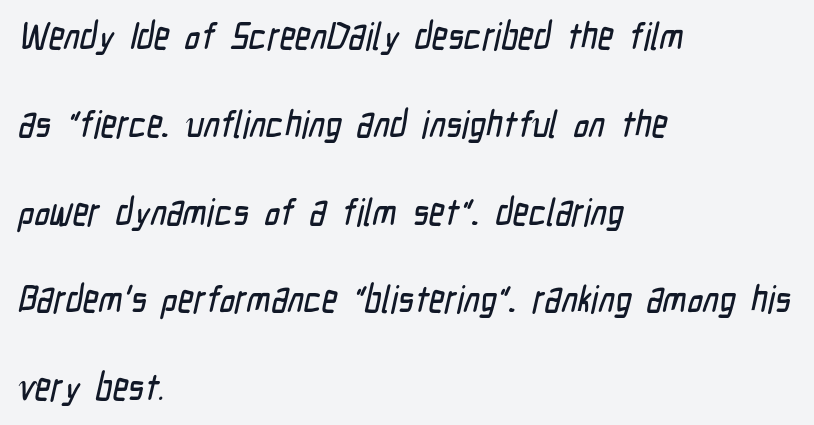
Q: Is the typeface a serif or a sans-serif typeface? A: Sans-serif.
Q: Is the text underlined? A: No.
Q: How is the paragraph aligned? A: Left-aligned.
Q: Is the spacing between letters normal or unusually wide? A: Normal.
Q: Is the spacing between lines tight, normal or loose? A: Loose.
Q: Width (condensed, normal, or wide)? A: Condensed.
Q: Stroke contrast? A: Low.
Q: x-height? A: Medium.
Q: Monospaced? A: No.
